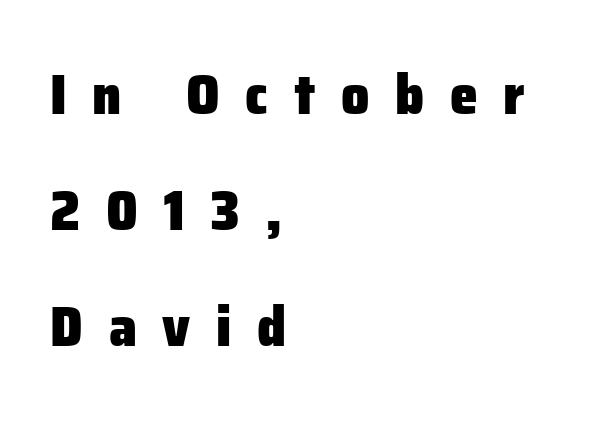
Q: Is the text bold? A: Yes.
Q: Is the text italic (slanted)? A: No, it is upright.
Q: Is the typeface a serif or a sans-serif typeface? A: Sans-serif.
Q: Is the text underlined? A: No.
Q: How is the paragraph aligned? A: Left-aligned.
Q: Is the spacing between letters normal or unusually wide? A: Unusually wide.
Q: Is the spacing between lines tight, normal or loose? A: Loose.
Q: Width (condensed, normal, or wide)? A: Normal.
Q: Stroke contrast? A: Low.
Q: x-height? A: Medium.
Q: Monospaced? A: No.
